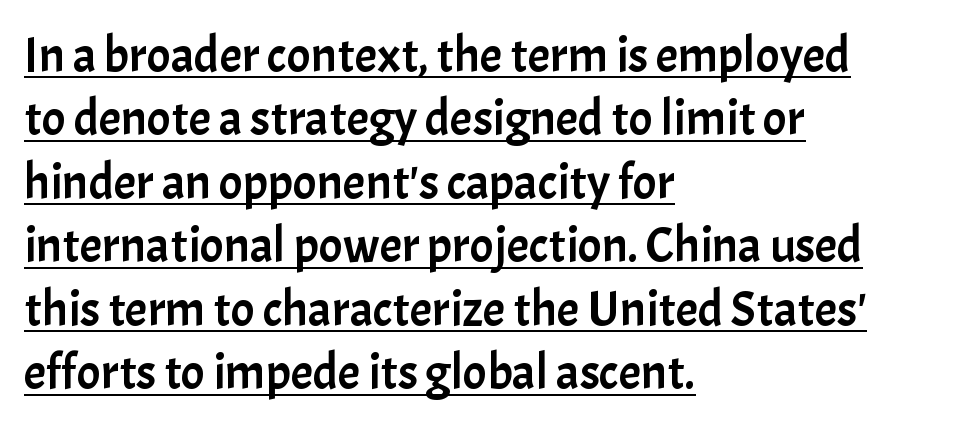
The rendering shows plain stroke endings on the letterforms — a sans-serif design. Every character sits straight up, as roman type does. Proportional: the letters do not fall into vertical columns. Inter-character spacing is left at the font's built-in metrics. Which margin do the lines hug? The left one — the right edge is uneven. Evenly set lines give the paragraph a standard silhouette.
